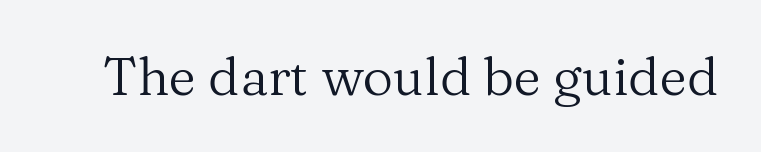
The text was rendered using a seriffed face with decorative stroke endings. On a weight scale, this lands at 450 or below. The axis of the letterforms is exactly vertical. Descender tails drop into unmarked territory.
